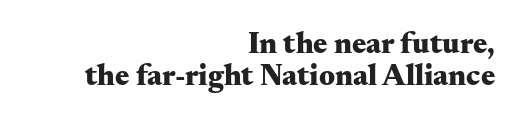
The image shows 30 px heavy, wide serif type, upright; set right-aligned, tight line spacing (1.07x), normal letter spacing, not underlined; medium stroke contrast and a small x-height.
